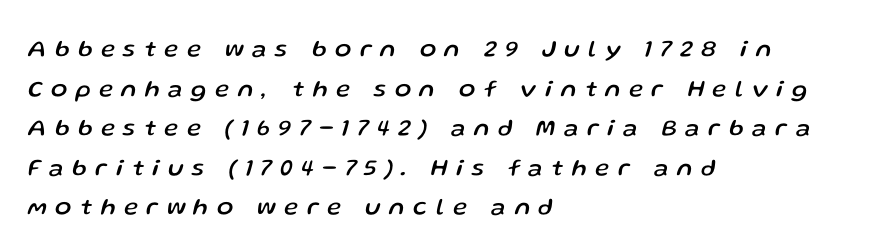
{"italic": "yes", "lean": "right", "slant_degrees": 13, "underline": "no", "align": "left", "line_spacing": "normal", "line_spacing_ratio": 1.65, "letter_spacing": "wide", "letter_spacing_em": 0.36, "glyph_px": 24}
